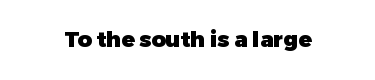
{"italic": "no", "bold": "yes", "underline": "no", "letter_spacing": "normal", "letter_spacing_em": 0.0, "glyph_px": 22}
